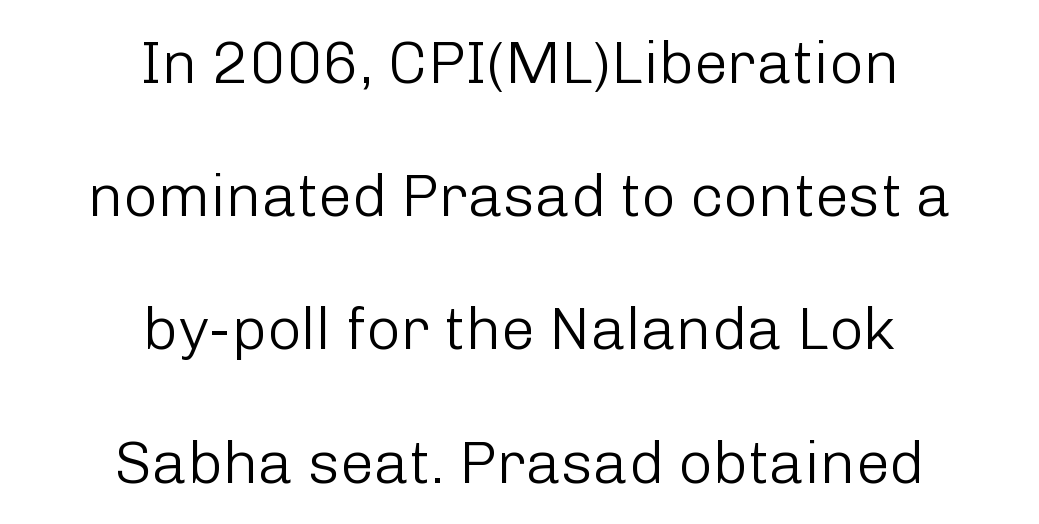
The image shows 60 px light sans-serif type, upright; set centered, loose line spacing (2.22x), normal letter spacing, not underlined; low stroke contrast and a medium x-height.
